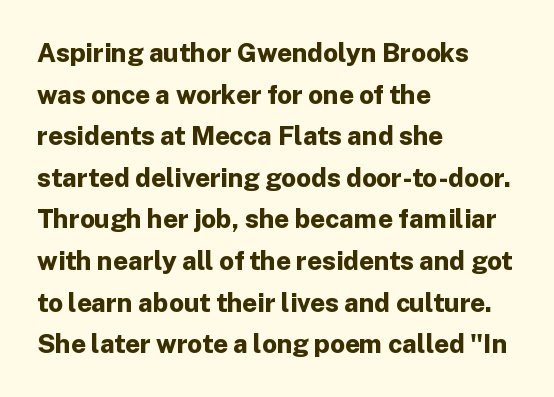
Q: Is the text bold? A: Yes.
Q: Is the text italic (slanted)? A: No, it is upright.
Q: Is the text underlined? A: No.
Q: How is the paragraph aligned? A: Left-aligned.
Q: Is the spacing between letters normal or unusually wide? A: Normal.
Q: Is the spacing between lines tight, normal or loose? A: Normal.
